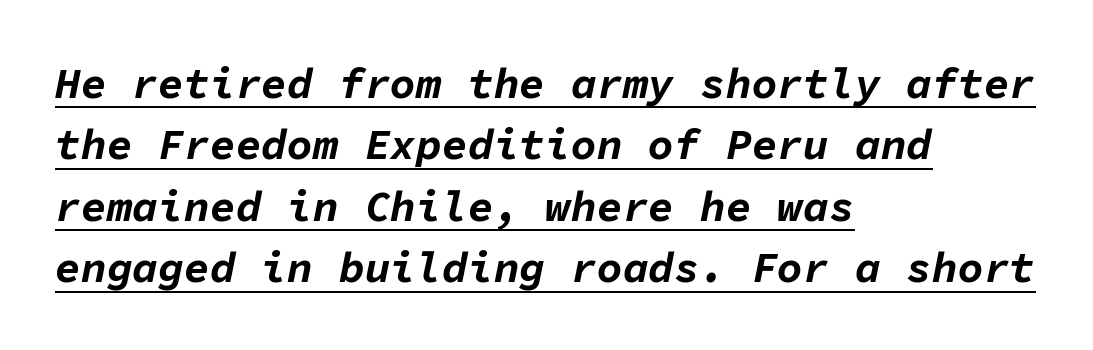
{"italic": "yes", "lean": "right", "slant_degrees": 11, "bold": "yes", "weight": "bold", "width": "normal", "stroke_contrast": "low", "x_height": "medium", "monospaced": "yes", "underline": "yes", "align": "left", "line_spacing": "normal", "line_spacing_ratio": 1.43, "letter_spacing": "normal", "letter_spacing_em": 0.0, "glyph_px": 43}
